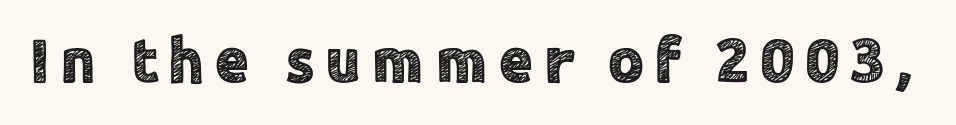
The image shows 63 px sans-serif type, upright; set not underlined; a medium x-height.
